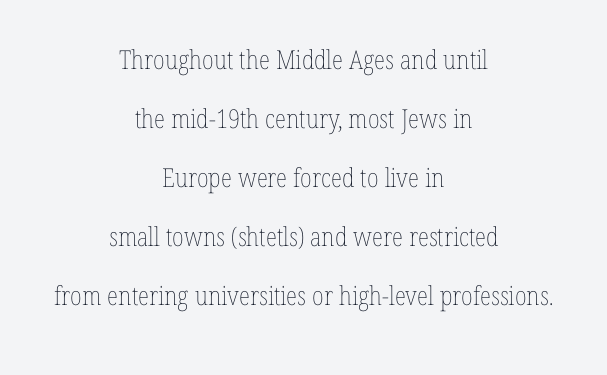
Rule under the text: the space is simply empty. This sample uses plain, unmodified letter spacing. Which margin do the lines hug? Neither — every line sits in the middle. Every stem runs plumb, perpendicular to the baseline. The cut favours lightness, reaching ordinary text weight at its darkest. Vertical spacing — loose.
